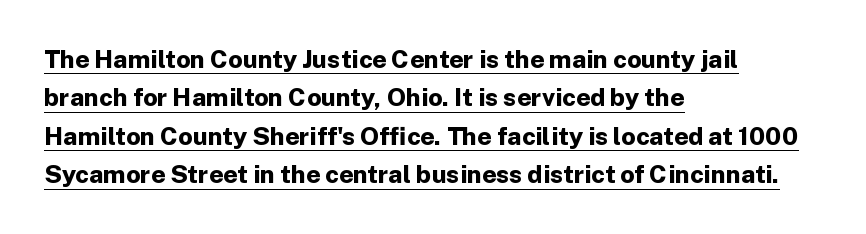
The image shows 25 px bold type, upright; set left-aligned, normal line spacing (1.54x), normal letter spacing, underlined.
